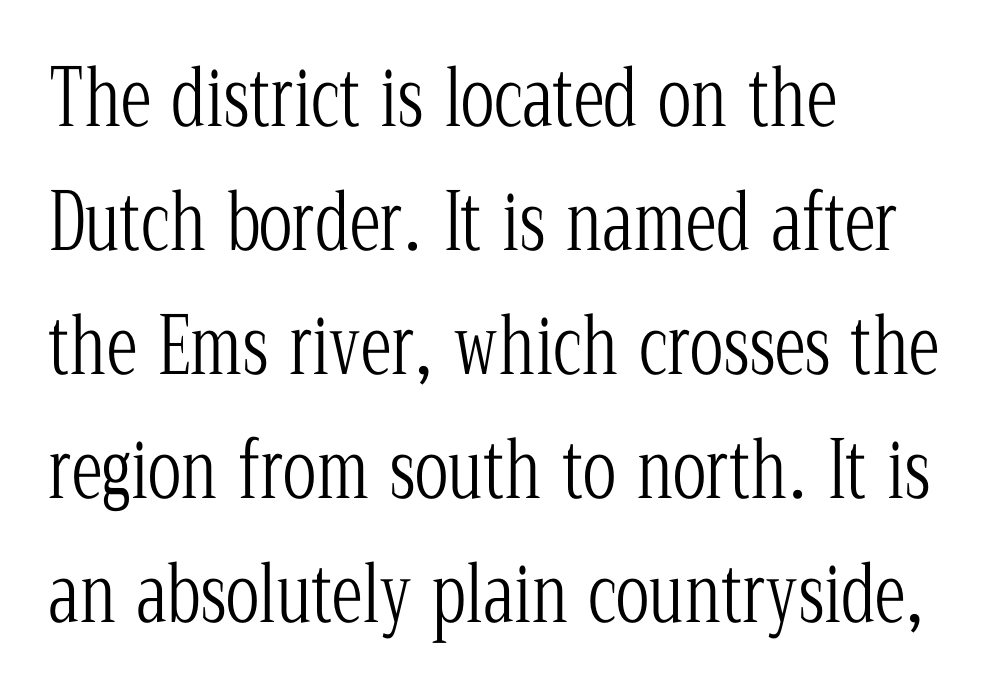
Bold? No — there's no thickening of the strokes. Small tapered or slab feet sit at the stroke ends, so this counts as serif. Is there much room between lines? A standard amount, neither cramped nor airy. Rule under the text: the space is simply empty.
